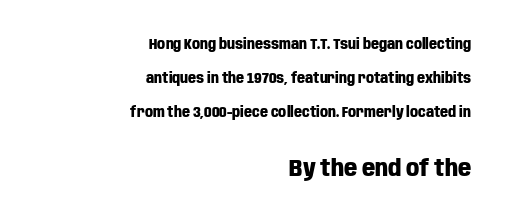
Q: Is the text bold? A: Yes.
Q: Is the text italic (slanted)? A: No, it is upright.
Q: Is the text underlined? A: No.
Q: How is the paragraph aligned? A: Right-aligned.
Q: Is the spacing between letters normal or unusually wide? A: Normal.
Q: Is the spacing between lines tight, normal or loose? A: Loose.
Q: Which block of text is set in a larger size, the first (top) or the second (bottom)? A: The second (bottom) one.
